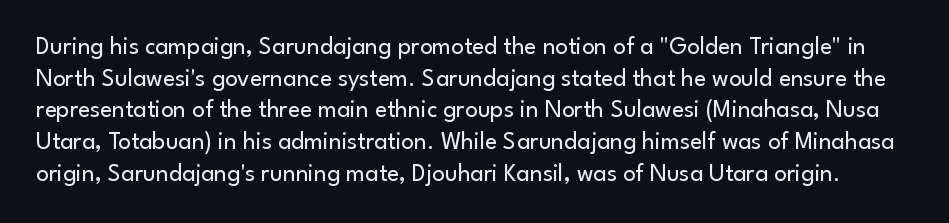
{"italic": "no", "bold": "no", "underline": "no", "line_spacing": "normal", "line_spacing_ratio": 1.27, "letter_spacing": "normal", "letter_spacing_em": 0.0, "glyph_px": 25}
